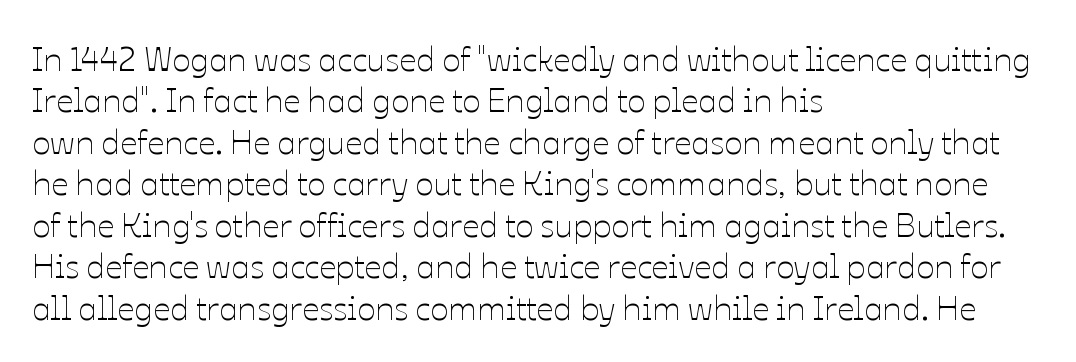
The image shows 34 px thin type, upright; set left-aligned, line spacing 1.22x, normal letter spacing, not underlined; low stroke contrast and a medium x-height.
